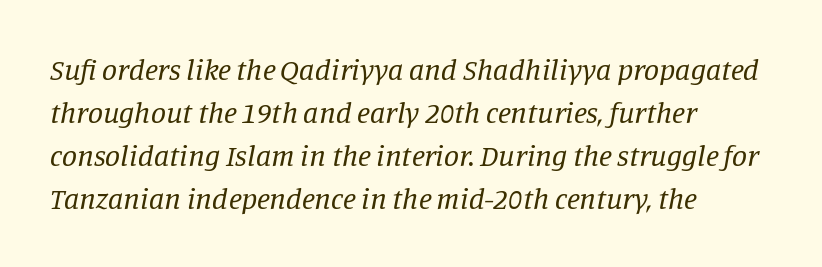
{"serif": "yes", "italic": "yes", "lean": "right", "slant_degrees": 11, "bold": "no", "weight": "regular", "width": "normal", "stroke_contrast": "low", "x_height": "large", "monospaced": "no", "underline": "no", "align": "left", "line_spacing": "normal", "line_spacing_ratio": 1.43, "letter_spacing": "normal", "letter_spacing_em": 0.0, "glyph_px": 30}
